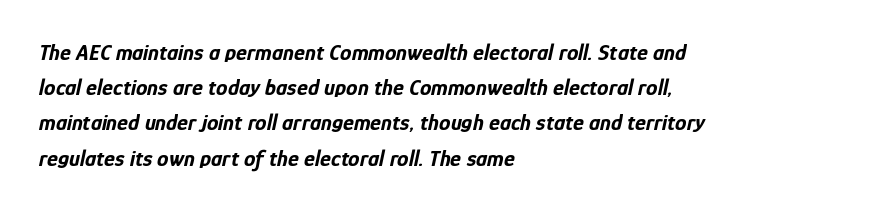
Q: Is the text bold? A: Yes.
Q: Is the text italic (slanted)? A: Yes, it leans right by about 12 degrees.
Q: Is the text underlined? A: No.
Q: How is the paragraph aligned? A: Left-aligned.
Q: Is the spacing between letters normal or unusually wide? A: Normal.
Q: Is the spacing between lines tight, normal or loose? A: Normal.
